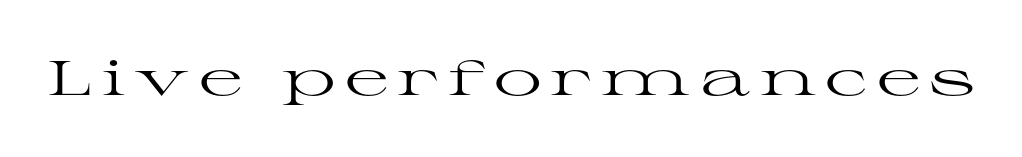
{"serif": "yes", "italic": "no", "bold": "no", "weight": "regular", "width": "wide", "stroke_contrast": "high", "x_height": "medium", "monospaced": "no", "underline": "no", "glyph_px": 48}
